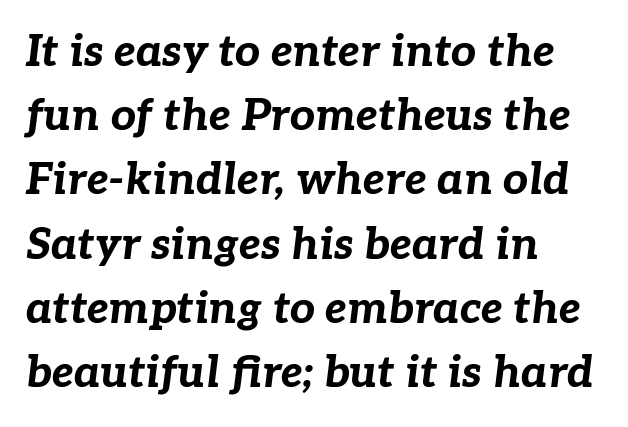
{"italic": "yes", "lean": "right", "slant_degrees": 7, "bold": "yes", "weight": "bold", "width": "normal", "stroke_contrast": "low", "x_height": "medium", "monospaced": "no", "underline": "no", "align": "left", "line_spacing": "normal", "line_spacing_ratio": 1.46, "letter_spacing": "normal", "letter_spacing_em": 0.0, "glyph_px": 44}
